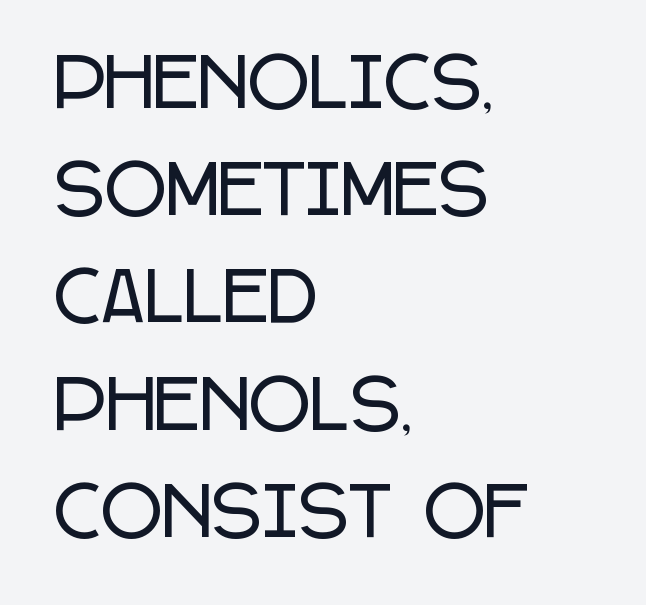
Q: Is the text italic (slanted)? A: No, it is upright.
Q: Is the typeface a serif or a sans-serif typeface? A: Sans-serif.
Q: Is the text underlined? A: No.
Q: How is the paragraph aligned? A: Left-aligned.
Q: Is the spacing between letters normal or unusually wide? A: Normal.
Q: Is the spacing between lines tight, normal or loose? A: Normal.
Q: Width (condensed, normal, or wide)? A: Condensed.
Q: Stroke contrast? A: Low.
Q: x-height? A: Large.
Q: Monospaced? A: No.
